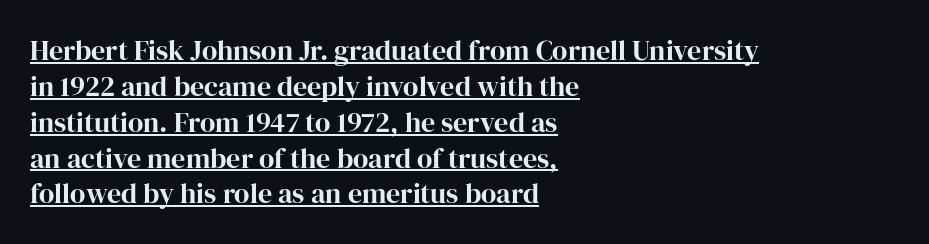
Look at the tracking — it's just the regular setting, nothing added. In terms of leading, this rendering sits right in the middle. Note the varied advance widths — an 'i' is clearly narrower than an 'm'. Each line of the rendering has a horizontal stroke beneath the glyphs. Posture: straight, roman, zero tilt. Where is the straight margin? On the left.
